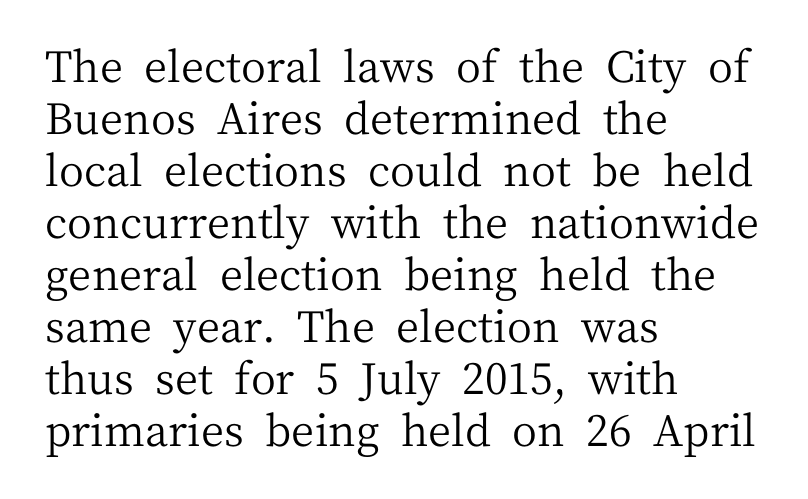
The image shows 43 px regular-weight serif type, upright; set left-aligned, line spacing 1.21x, normal letter spacing, not underlined; medium stroke contrast and a medium x-height.
